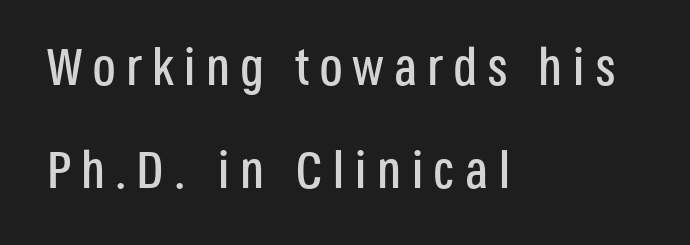
{"serif": "no", "italic": "no", "width": "condensed", "stroke_contrast": "low", "x_height": "large", "monospaced": "no", "underline": "no", "align": "left", "line_spacing": "loose", "line_spacing_ratio": 1.98, "glyph_px": 52}
